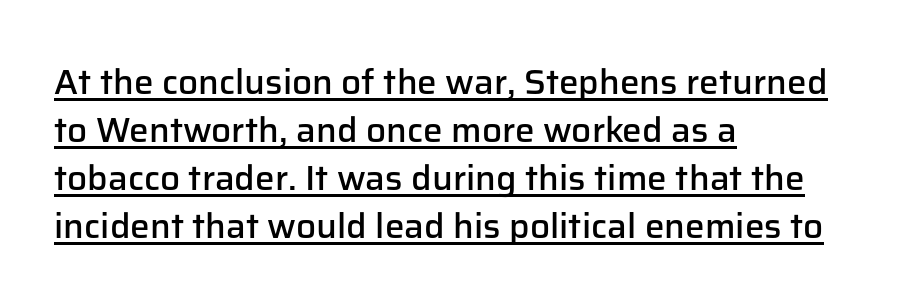
{"serif": "no", "italic": "no", "bold": "semi", "weight": "semibold", "width": "normal", "stroke_contrast": "low", "x_height": "medium", "monospaced": "no", "underline": "yes", "align": "left", "line_spacing": "normal", "line_spacing_ratio": 1.37, "letter_spacing": "normal", "letter_spacing_em": 0.0, "glyph_px": 35}
